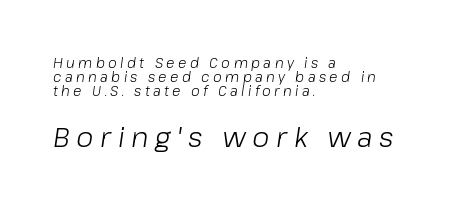
Looks like regular typesetting: each glyph gets only the width it needs. Does extra space separate the letters? Yes, quite a lot of it. Compared with ordinary roman type, these characters are visibly tilted. Ink coverage per letter is moderate at most. The leading is snug, giving the passage a crowded texture. The foot of each line stays bare and open.
